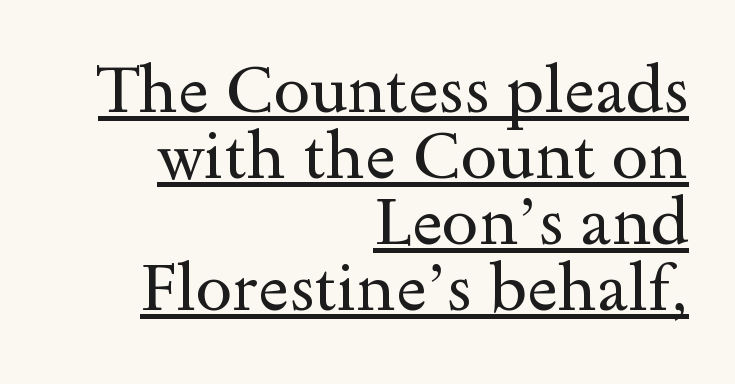
{"serif": "yes", "italic": "no", "bold": "no", "weight": "regular", "width": "wide", "x_height": "small", "monospaced": "no", "underline": "yes", "align": "right", "line_spacing": "tight", "line_spacing_ratio": 1.0, "letter_spacing": "normal", "letter_spacing_em": 0.0, "glyph_px": 66}
